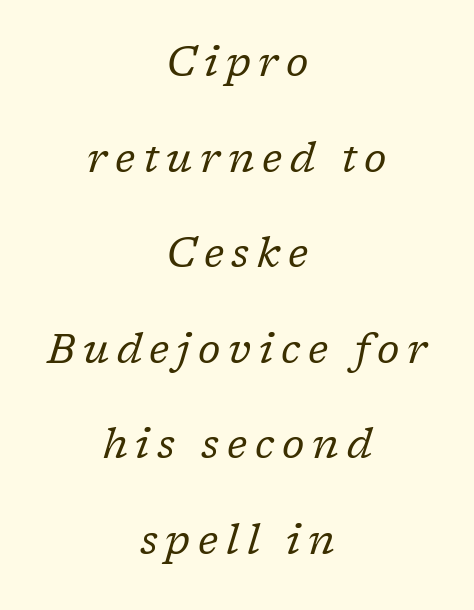
Q: Is the text bold? A: No.
Q: Is the text italic (slanted)? A: Yes, it leans right by about 17 degrees.
Q: Is the typeface a serif or a sans-serif typeface? A: Serif.
Q: Is the text underlined? A: No.
Q: How is the paragraph aligned? A: Centered.
Q: Is the spacing between lines tight, normal or loose? A: Loose.
Q: Width (condensed, normal, or wide)? A: Normal.
Q: Stroke contrast? A: Low.
Q: x-height? A: Medium.
Q: Monospaced? A: No.
